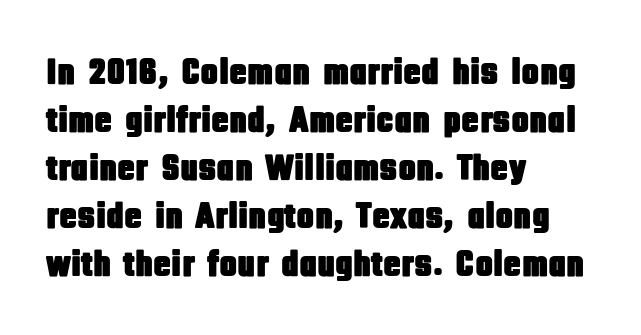
The image shows 37 px condensed sans-serif type, upright; set left-aligned, normal line spacing (1.3x), normal letter spacing, not underlined; low stroke contrast and a large x-height.
